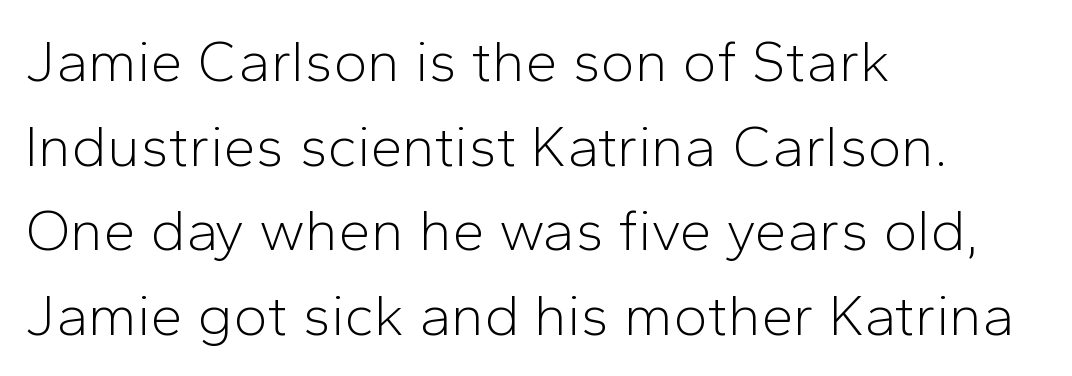
Q: Is the text bold? A: No.
Q: Is the text italic (slanted)? A: No, it is upright.
Q: Is the typeface a serif or a sans-serif typeface? A: Sans-serif.
Q: Is the text underlined? A: No.
Q: How is the paragraph aligned? A: Left-aligned.
Q: Is the spacing between letters normal or unusually wide? A: Normal.
Q: Is the spacing between lines tight, normal or loose? A: Normal.
Q: Width (condensed, normal, or wide)? A: Normal.
Q: Stroke contrast? A: Low.
Q: x-height? A: Medium.
Q: Monospaced? A: No.
